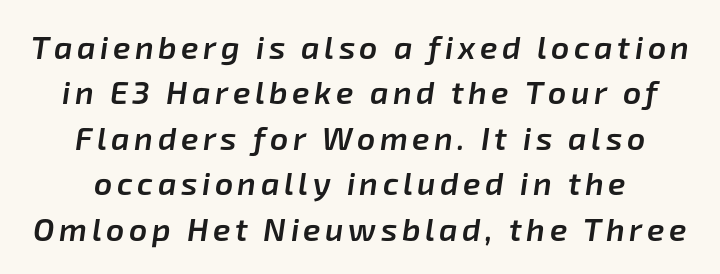
Look at the stroke-to-counter ratio: somewhat heavy, a semibold. Baseline-to-baseline distance is the conventional proportion of letter height. Any mark beneath the type? The region is blank. The glyphs look as if they've been sheared to an angle. Think of a printed novel: that variable character pitch is what you see here.
